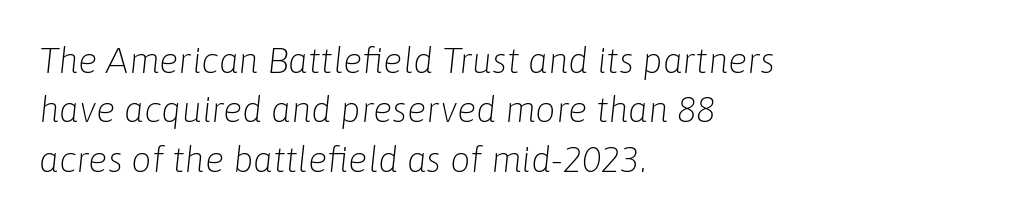
Q: Is the text bold? A: No.
Q: Is the text italic (slanted)? A: Yes, it leans right by about 6 degrees.
Q: Is the text underlined? A: No.
Q: How is the paragraph aligned? A: Left-aligned.
Q: Is the spacing between letters normal or unusually wide? A: Normal.
Q: Is the spacing between lines tight, normal or loose? A: Normal.
Q: Width (condensed, normal, or wide)? A: Normal.
Q: Stroke contrast? A: Low.
Q: x-height? A: Medium.
Q: Monospaced? A: No.
